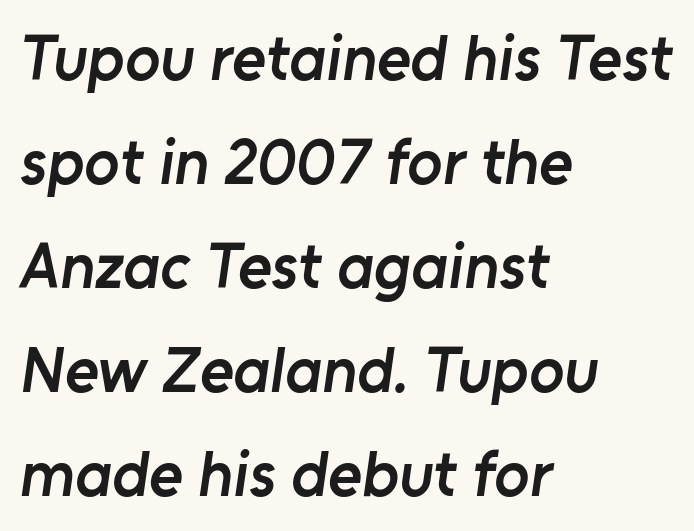
Reading down the column, the eye jumps a familiar distance to each next line. Examine the stroke ends and you'll find no serifs. Moderately thickened strokes mark this as semibold type. In CSS terms this would be text-align: left. The space directly below the letters is spotless. There is no visible air inserted between adjacent glyphs.
